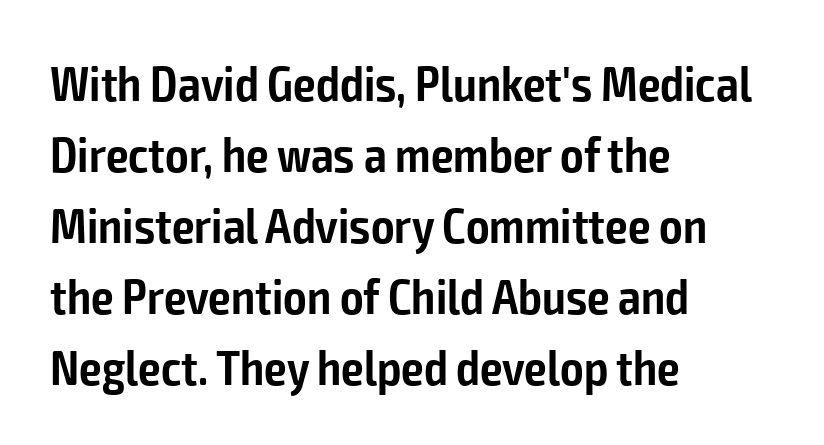
The image shows 50 px semibold, condensed sans-serif type, upright; set left-aligned, normal line spacing (1.42x), normal letter spacing, not underlined; low stroke contrast and a medium x-height.
